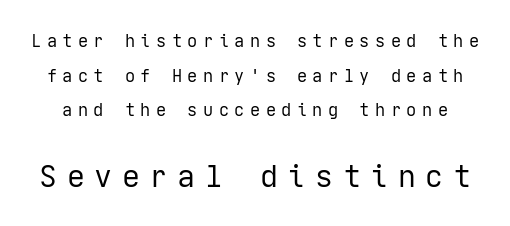
{"serif": "no", "italic": "no", "bold": "no", "weight": "regular", "width": "normal", "stroke_contrast": "low", "x_height": "medium", "underline": "no", "line_spacing": "loose", "line_spacing_ratio": 2.03, "letter_spacing": "wide", "letter_spacing_em": 0.32, "larger_block": "second", "size_ratio": 1.76, "glyph_px": 30}
